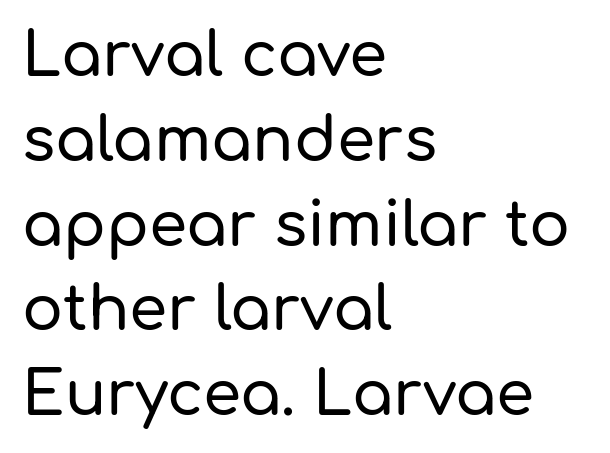
The image shows 61 px sans-serif type, upright; set left-aligned, normal line spacing (1.39x), normal letter spacing, not underlined; low stroke contrast and a medium x-height.
